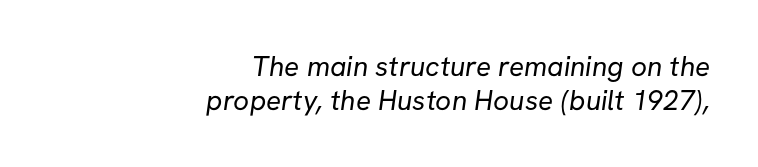
The image shows 28 px regular-weight sans-serif type; set right-aligned, line spacing 1.21x, normal letter spacing, not underlined; low stroke contrast and a medium x-height.
